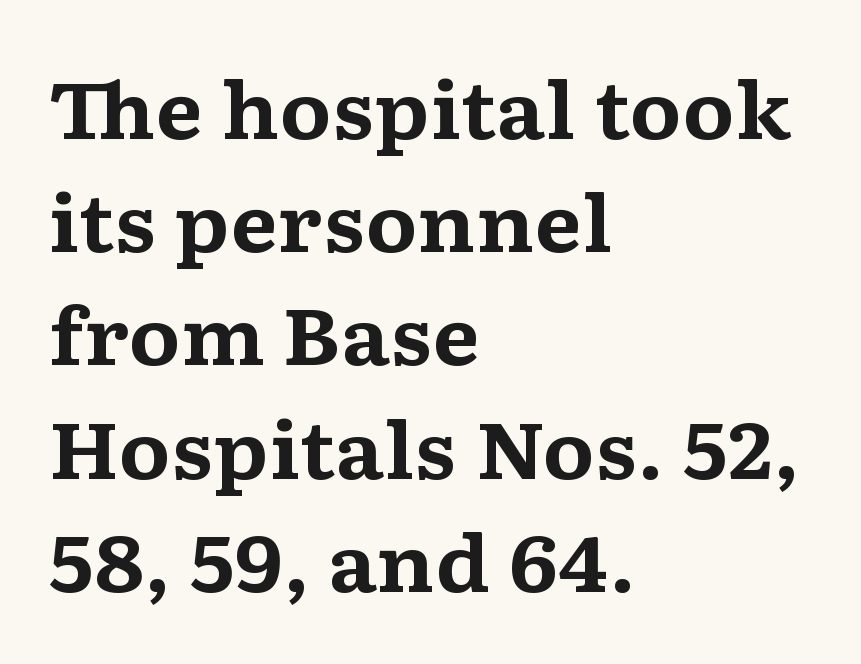
The image shows 77 px bold, wide serif type, upright; set left-aligned, normal line spacing (1.47x), normal letter spacing, not underlined; medium stroke contrast and a medium x-height.
